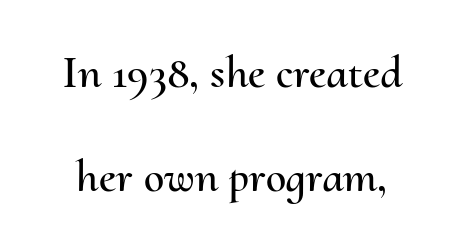
The line-height multiplier appears high, well above default. You could not count columns in this text — the font is proportionally spaced. This rendering features lettering with no underline. This is the regular roman posture of the typeface. Students, note that the glyphs here touch the page at normal intervals.
